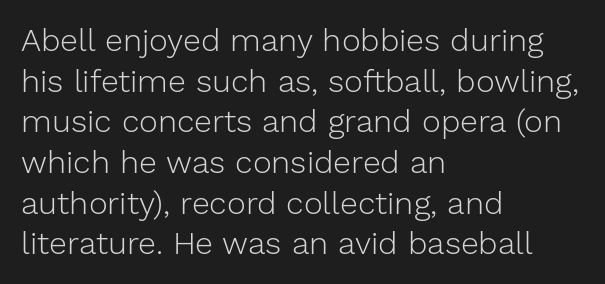
Q: Is the text bold? A: No.
Q: Is the text italic (slanted)? A: No, it is upright.
Q: Is the typeface a serif or a sans-serif typeface? A: Sans-serif.
Q: Is the text underlined? A: No.
Q: How is the paragraph aligned? A: Left-aligned.
Q: Is the spacing between letters normal or unusually wide? A: Normal.
Q: Is the spacing between lines tight, normal or loose? A: Normal.
Q: Width (condensed, normal, or wide)? A: Normal.
Q: Stroke contrast? A: Low.
Q: x-height? A: Medium.
Q: Monospaced? A: No.
